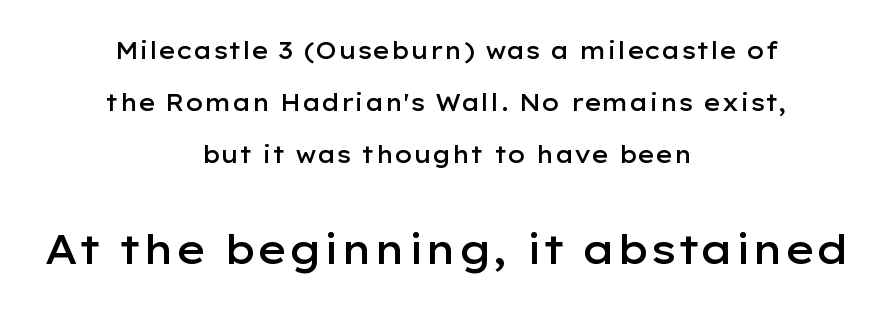
The image shows 40 px semibold, wide sans-serif type, upright; set centered, loose line spacing (2.26x), normal letter spacing, not underlined; the second (bottom) block is 1.74x larger; low stroke contrast and a medium x-height.
